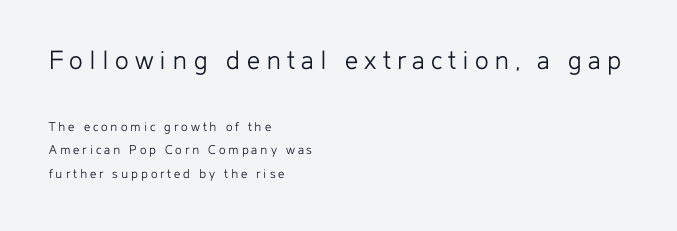
Q: Is the text bold? A: No.
Q: Is the text italic (slanted)? A: No, it is upright.
Q: Is the typeface a serif or a sans-serif typeface? A: Sans-serif.
Q: Is the text underlined? A: No.
Q: How is the paragraph aligned? A: Left-aligned.
Q: Is the spacing between letters normal or unusually wide? A: Unusually wide.
Q: Is the spacing between lines tight, normal or loose? A: Normal.
Q: Which block of text is set in a larger size, the first (top) or the second (bottom)? A: The first (top) one.
Q: Width (condensed, normal, or wide)? A: Normal.
Q: Stroke contrast? A: Low.
Q: x-height? A: Medium.
Q: Monospaced? A: No.
